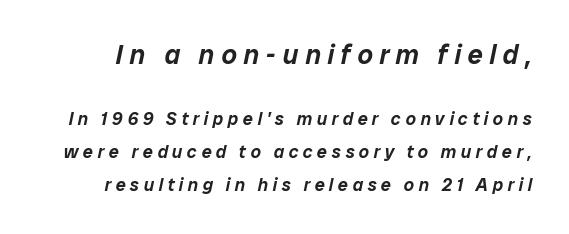
{"italic": "yes", "lean": "right", "slant_degrees": 12, "underline": "no", "line_spacing_ratio": 1.81, "letter_spacing": "wide", "letter_spacing_em": 0.25, "larger_block": "first", "size_ratio": 1.5, "glyph_px": 27}
